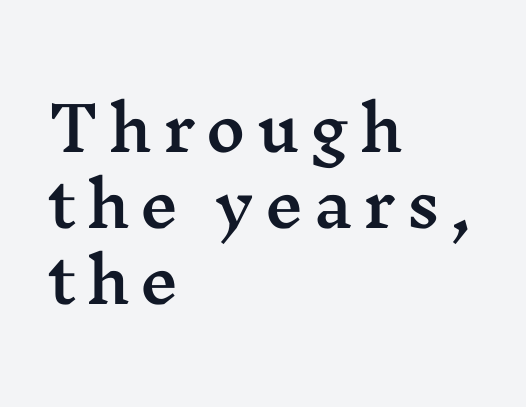
The image shows 61 px wide serif type, upright; set left-aligned, normal line spacing (1.25x), not underlined; medium stroke contrast and a medium x-height.
